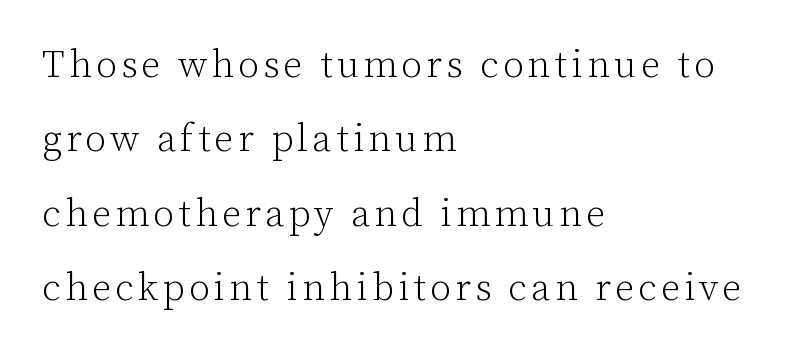
{"serif": "yes", "italic": "no", "bold": "no", "weight": "light", "width": "normal", "stroke_contrast": "low", "x_height": "medium", "monospaced": "no", "underline": "no", "align": "left", "line_spacing": "loose", "line_spacing_ratio": 1.96, "glyph_px": 38}
